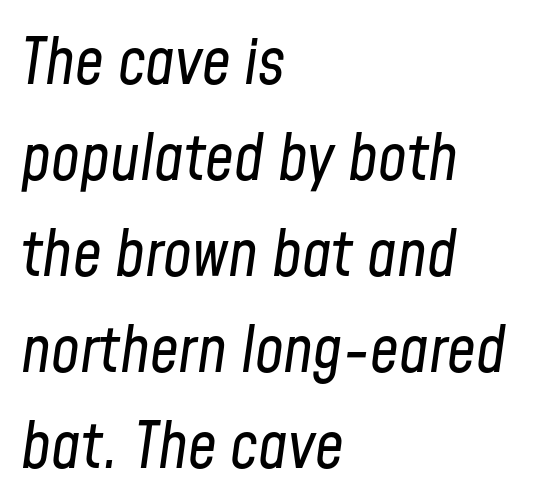
Yep, that's italic — everything's leaning. The typesetter chose a ragged-right arrangement here. The space directly below the letters is spotless. If you measured baseline to baseline, you'd find a middling distance. Stems here are at most as thick as an everyday book face.
